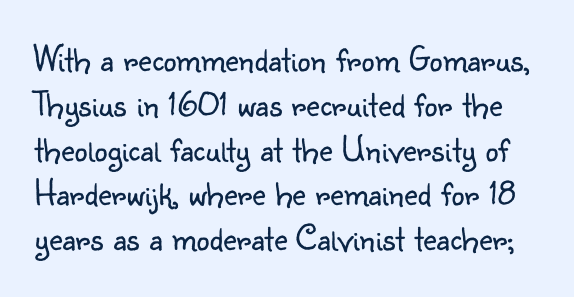
The image shows 37 px light sans-serif type, upright; set line spacing 1.21x, normal letter spacing, not underlined; low stroke contrast and a small x-height.
